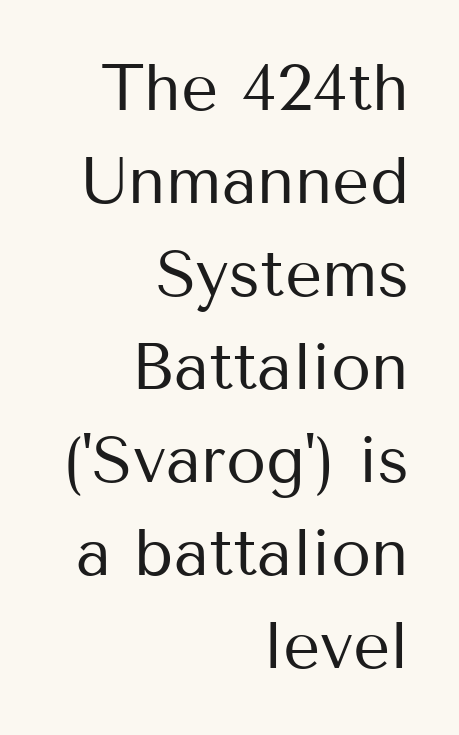
The lines are quadded right. A bare baseline throughout the passage. What kind of face is this? One without serifs — a sans. Each word holds together tightly as a unit, with standard inter-letter gaps. The letters look calm and open, with moderate or lighter stems. Nope, not italic — everything's standing straight.
